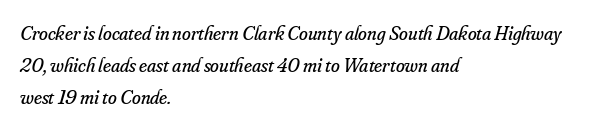
The image shows 20 px text type, italic (leaning right); set left-aligned, normal line spacing (1.59x), normal letter spacing, not underlined.
